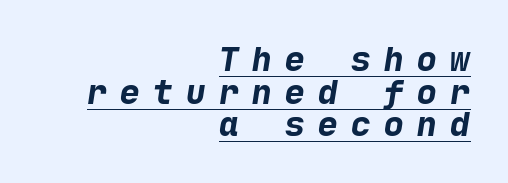
{"serif": "no", "bold": "yes", "weight": "bold", "width": "normal", "stroke_contrast": "low", "x_height": "medium", "underline": "yes", "align": "right", "line_spacing": "tight", "line_spacing_ratio": 0.99, "letter_spacing": "wide", "letter_spacing_em": 0.4, "glyph_px": 33}
